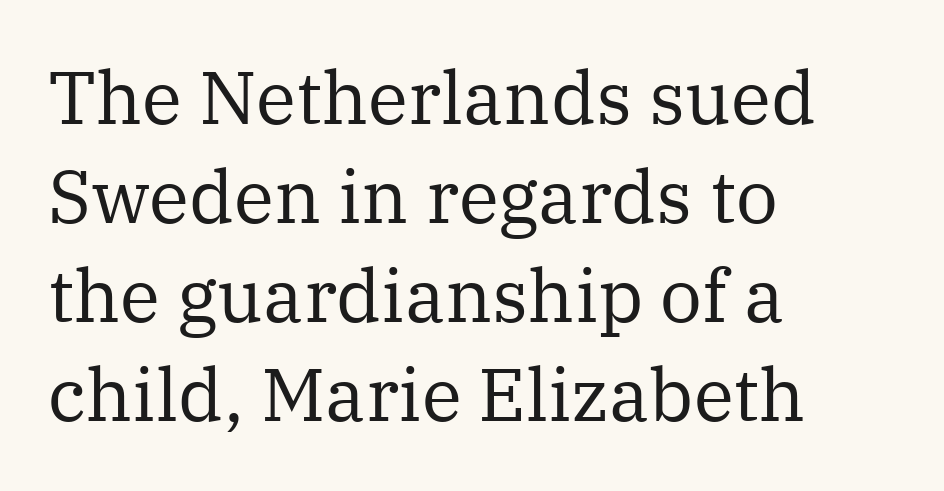
Q: Is the text bold? A: No.
Q: Is the text italic (slanted)? A: No, it is upright.
Q: Is the typeface a serif or a sans-serif typeface? A: Serif.
Q: Is the text underlined? A: No.
Q: How is the paragraph aligned? A: Left-aligned.
Q: Is the spacing between letters normal or unusually wide? A: Normal.
Q: Is the spacing between lines tight, normal or loose? A: Normal.
Q: Width (condensed, normal, or wide)? A: Normal.
Q: Stroke contrast? A: Medium.
Q: x-height? A: Medium.
Q: Monospaced? A: No.
